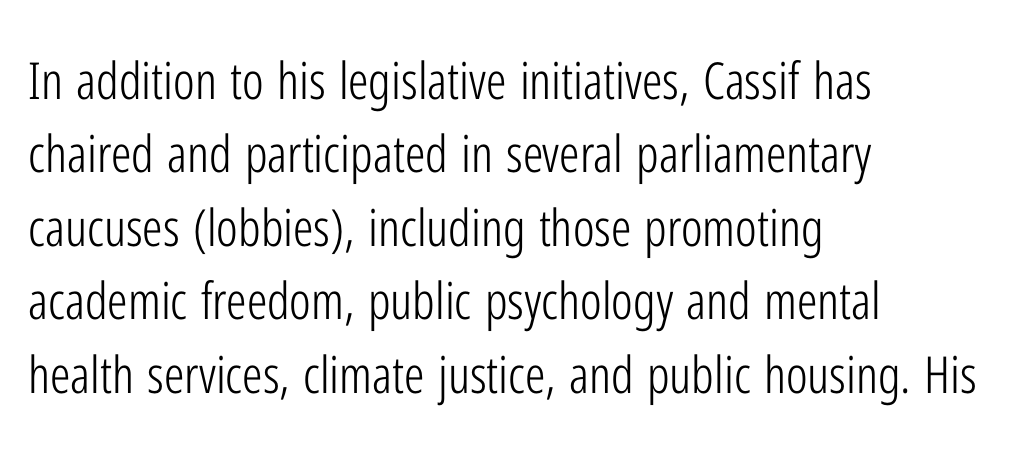
Compared with a centered layout, this one pins lines to the left instead. Each letter keeps its own natural width here, so spacing adapts to shape. Vertical strokes here are truly vertical. The strokes carry an ordinary text weight at most.
